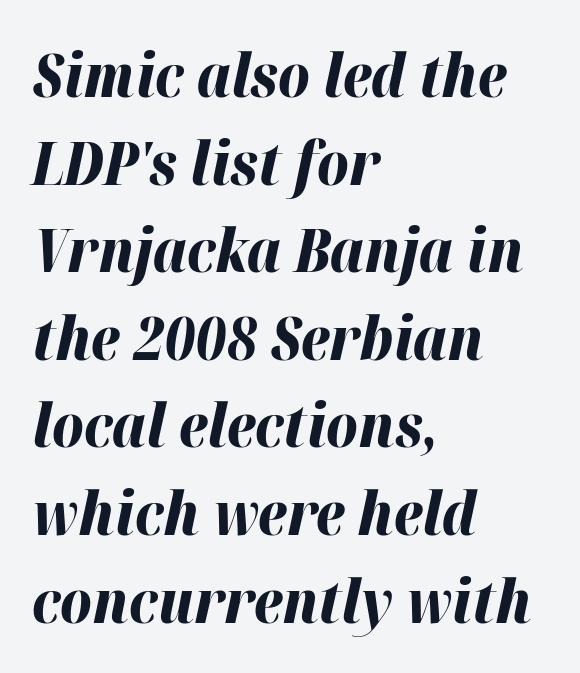
Does extra space separate the letters? No, they use regular spacing. The gap between lines stays unmarked. Notice how the stems are inclined rather than vertical — that's the hallmark of italics. Line starts are locked; line ends wander. Varying glyph widths throughout — classic text-font behaviour. The glyphs have the mass of a bold cut.
